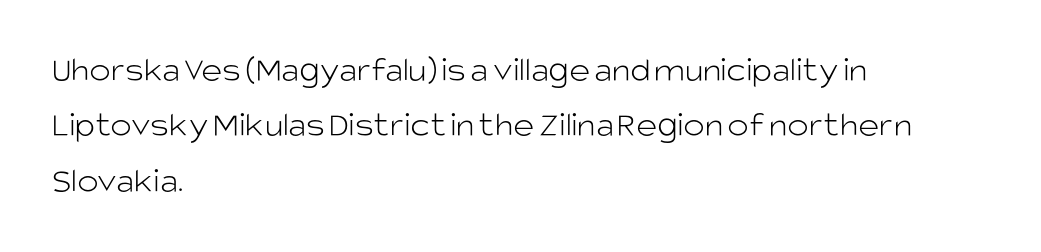
Q: Is the text bold? A: No.
Q: Is the text italic (slanted)? A: No, it is upright.
Q: Is the typeface a serif or a sans-serif typeface? A: Sans-serif.
Q: Is the text underlined? A: No.
Q: How is the paragraph aligned? A: Left-aligned.
Q: Is the spacing between letters normal or unusually wide? A: Normal.
Q: Is the spacing between lines tight, normal or loose? A: Normal.
Q: Width (condensed, normal, or wide)? A: Normal.
Q: Stroke contrast? A: Low.
Q: x-height? A: Large.
Q: Monospaced? A: No.
